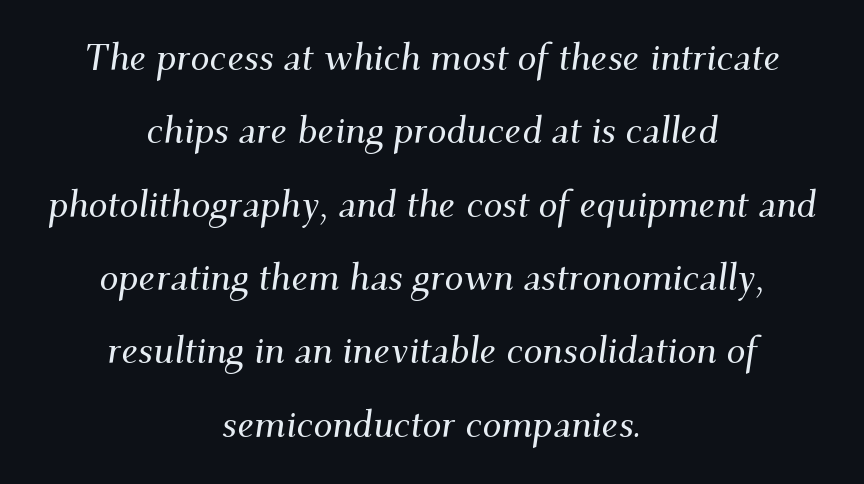
The image shows 38 px serif type, italic (leaning right); set centered, loose line spacing (1.93x), normal letter spacing, not underlined; medium stroke contrast and a small x-height.
